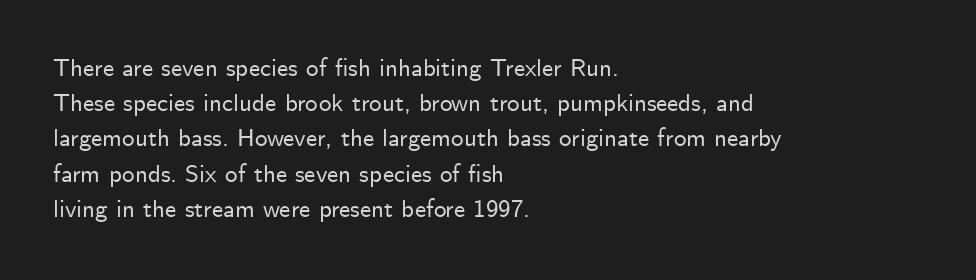
{"italic": "no", "underline": "no", "align": "left", "line_spacing": "normal", "line_spacing_ratio": 1.41, "letter_spacing": "normal", "letter_spacing_em": 0.0, "glyph_px": 25}
